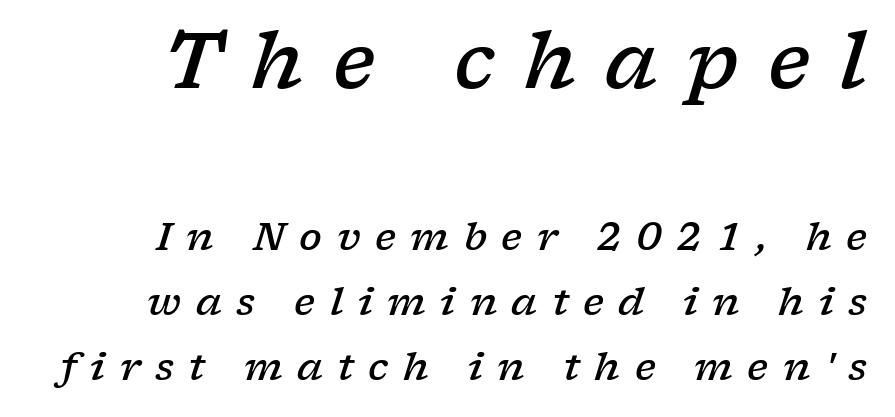
{"serif": "yes", "italic": "yes", "lean": "right", "slant_degrees": 17, "bold": "semi", "weight": "semibold", "width": "wide", "stroke_contrast": "low", "x_height": "medium", "monospaced": "no", "underline": "no", "align": "right", "line_spacing": "normal", "line_spacing_ratio": 1.7, "letter_spacing": "wide", "letter_spacing_em": 0.38, "larger_block": "first", "size_ratio": 2.03, "glyph_px": 77}
